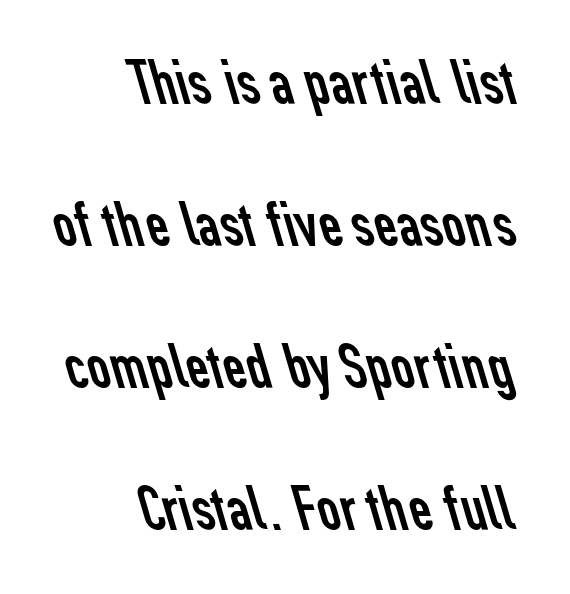
Q: Is the text bold? A: No.
Q: Is the typeface a serif or a sans-serif typeface? A: Sans-serif.
Q: Is the text underlined? A: No.
Q: How is the paragraph aligned? A: Right-aligned.
Q: Is the spacing between letters normal or unusually wide? A: Normal.
Q: Is the spacing between lines tight, normal or loose? A: Loose.
Q: Width (condensed, normal, or wide)? A: Normal.
Q: Stroke contrast? A: Low.
Q: x-height? A: Medium.
Q: Monospaced? A: No.
